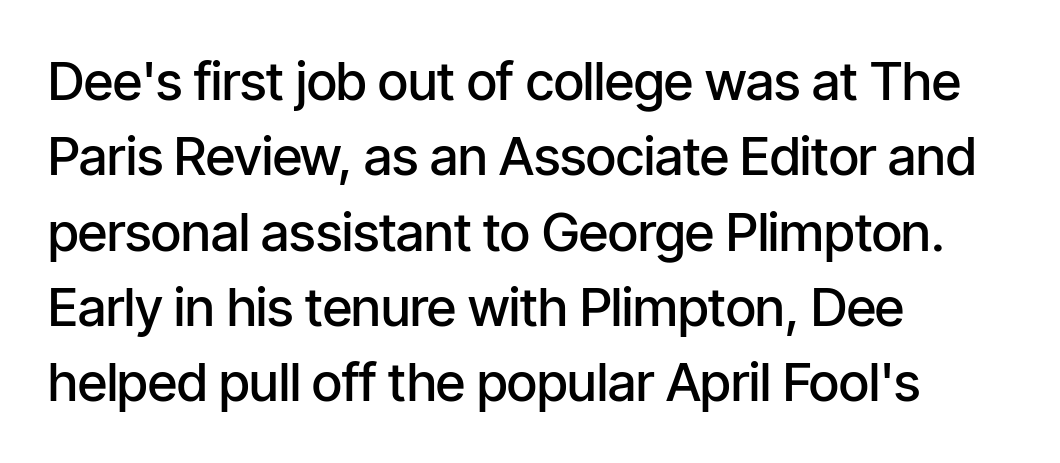
{"serif": "no", "italic": "no", "bold": "semi", "weight": "semibold", "width": "condensed", "stroke_contrast": "low", "x_height": "medium", "monospaced": "no", "underline": "no", "align": "left", "line_spacing": "normal", "line_spacing_ratio": 1.42, "letter_spacing": "normal", "letter_spacing_em": 0.0, "glyph_px": 53}
